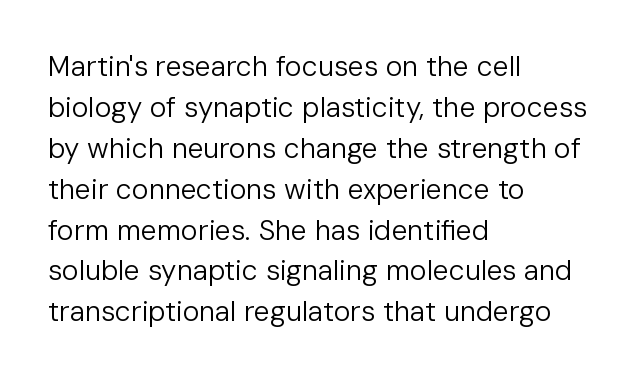
The image shows 28 px regular-weight sans-serif type, upright; set left-aligned, normal line spacing (1.46x), normal letter spacing, not underlined; low stroke contrast and a medium x-height.
